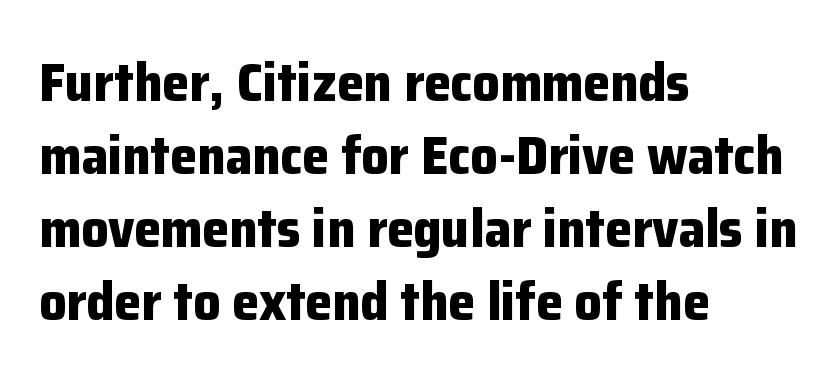
The image shows 54 px bold sans-serif type, upright; set left-aligned, normal line spacing (1.35x), normal letter spacing, not underlined; low stroke contrast and a medium x-height.
